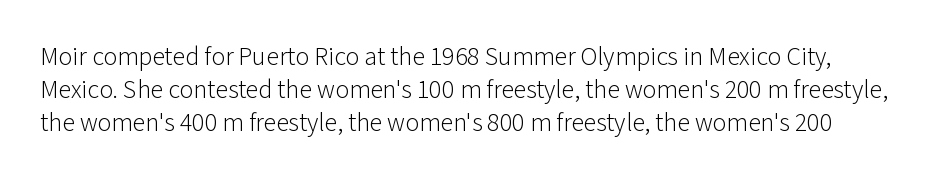
Weight: in the light-to-regular range. A typesetter would mark this as roman, not italic. Default kerning and tracking; the words read as compact shapes. A clean baseline with only descenders dipping below it. Vertically, the passage feels balanced, rows spaced as you'd expect.
